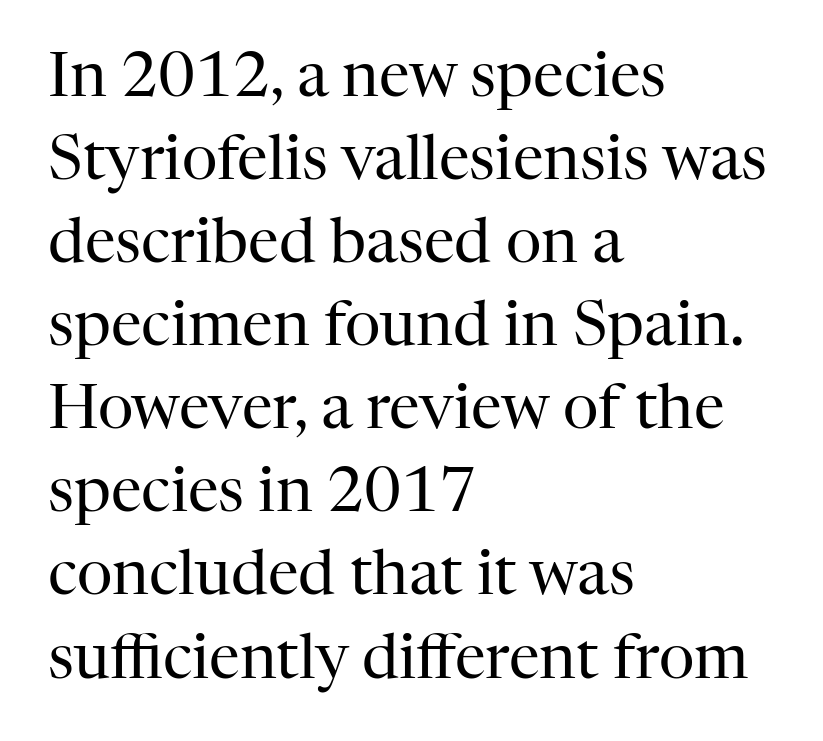
{"serif": "yes", "italic": "no", "bold": "no", "weight": "regular", "width": "normal", "stroke_contrast": "high", "x_height": "medium", "monospaced": "no", "underline": "no", "align": "left", "line_spacing": "normal", "line_spacing_ratio": 1.34, "letter_spacing": "normal", "letter_spacing_em": 0.0, "glyph_px": 62}
